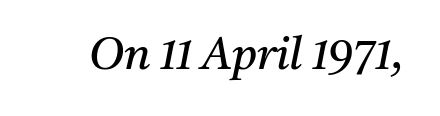
Q: Is the text bold? A: No.
Q: Is the text italic (slanted)? A: Yes, it leans right by about 11 degrees.
Q: Is the typeface a serif or a sans-serif typeface? A: Serif.
Q: Is the text underlined? A: No.
Q: Is the spacing between letters normal or unusually wide? A: Normal.
Q: Width (condensed, normal, or wide)? A: Normal.
Q: Stroke contrast? A: Medium.
Q: x-height? A: Medium.
Q: Monospaced? A: No.
